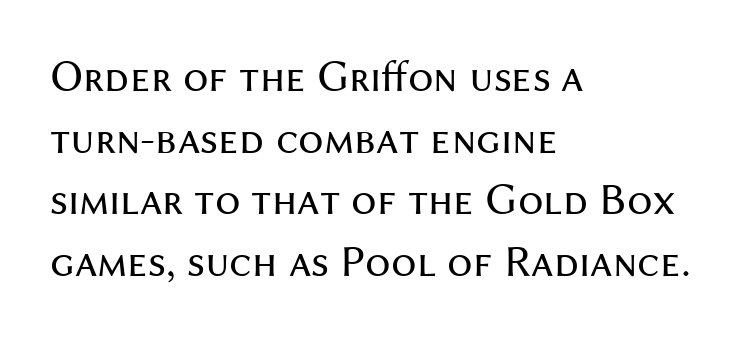
Q: Is the text bold? A: No.
Q: Is the text italic (slanted)? A: No, it is upright.
Q: Is the typeface a serif or a sans-serif typeface? A: Sans-serif.
Q: Is the text underlined? A: No.
Q: How is the paragraph aligned? A: Left-aligned.
Q: Is the spacing between letters normal or unusually wide? A: Normal.
Q: Is the spacing between lines tight, normal or loose? A: Normal.
Q: Width (condensed, normal, or wide)? A: Normal.
Q: Stroke contrast? A: Medium.
Q: x-height? A: Medium.
Q: Monospaced? A: No.
